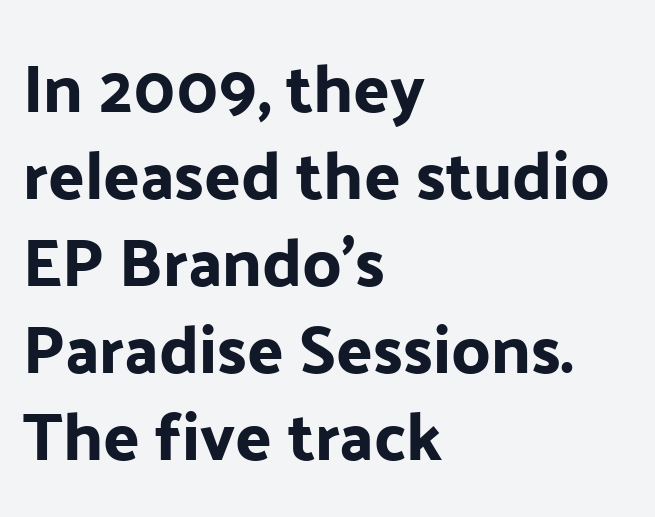
Q: Is the text italic (slanted)? A: No, it is upright.
Q: Is the typeface a serif or a sans-serif typeface? A: Sans-serif.
Q: Is the text underlined? A: No.
Q: How is the paragraph aligned? A: Left-aligned.
Q: Is the spacing between letters normal or unusually wide? A: Normal.
Q: Is the spacing between lines tight, normal or loose? A: Normal.
Q: Width (condensed, normal, or wide)? A: Normal.
Q: Stroke contrast? A: Low.
Q: x-height? A: Medium.
Q: Monospaced? A: No.
